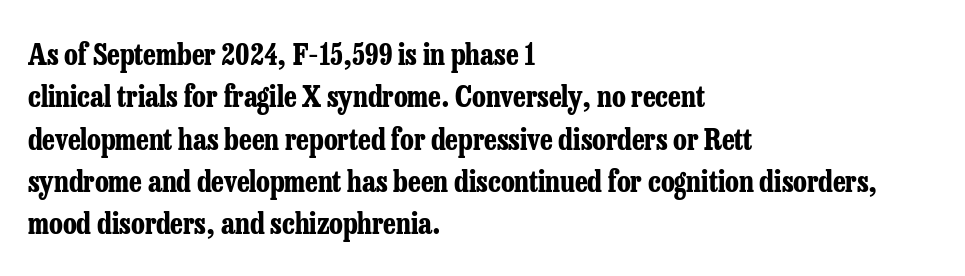
Decoration check: the copy has no underline. I'd call this a serif setting — the letters wear small feet. Tracking value appears to be zero — textbook default spacing. Think of a printed novel: that variable character pitch is what you see here. Line starts are locked; line ends wander. The lettering holds an erect, upright posture throughout.
